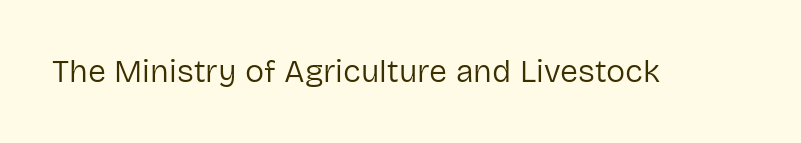
The image shows 32 px regular-weight sans-serif type, upright; set normal letter spacing, not underlined; low stroke contrast and a medium x-height.
